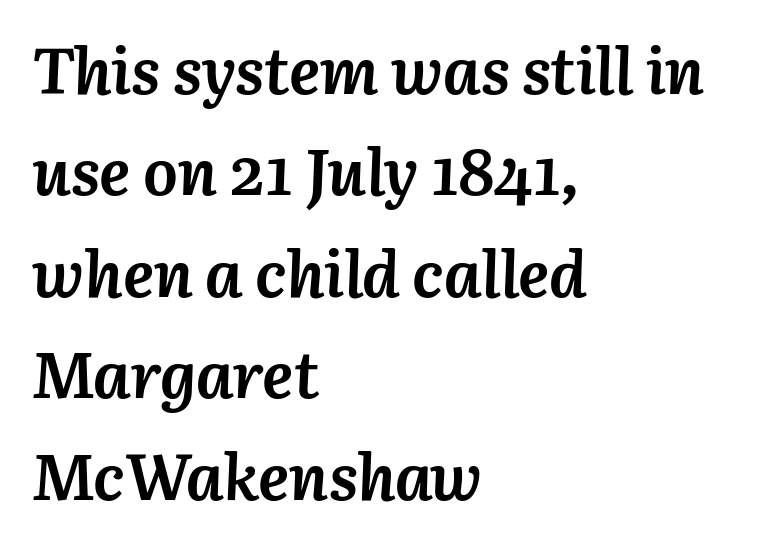
The image shows 65 px semibold type, italic (leaning right); set left-aligned, normal line spacing (1.56x), normal letter spacing, not underlined; medium stroke contrast and a medium x-height.
